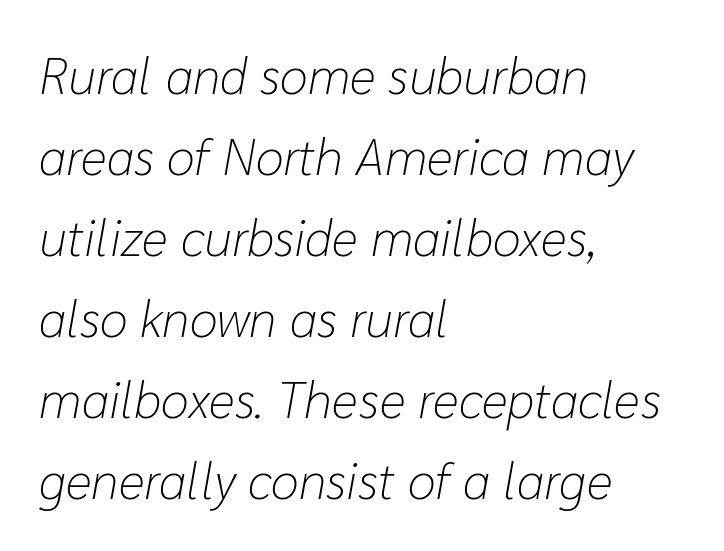
Think of a printed novel: that variable character pitch is what you see here. The rendering keeps characters at their native spacing. The strip under each line holds only bare page. All the whitespace from short lines collects on the right.
